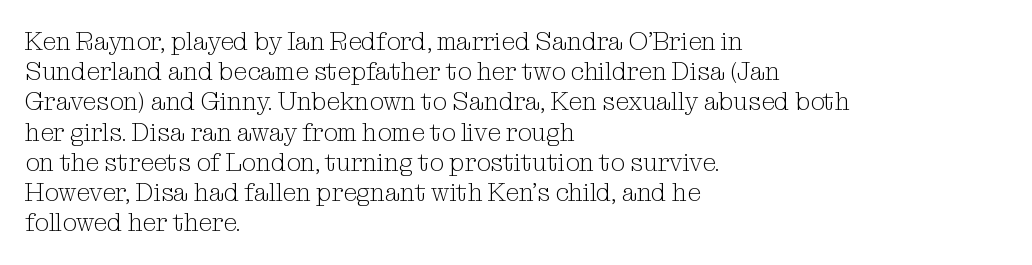
The image shows 25 px text type, upright; set left-aligned, line spacing 1.21x, normal letter spacing, not underlined.
